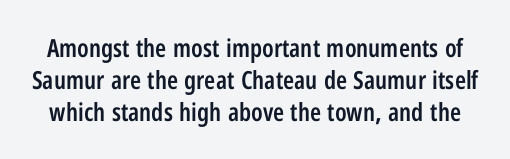
{"italic": "no", "bold": "semi", "underline": "no", "line_spacing": "normal", "line_spacing_ratio": 1.28, "letter_spacing": "normal", "letter_spacing_em": 0.0, "glyph_px": 25}
